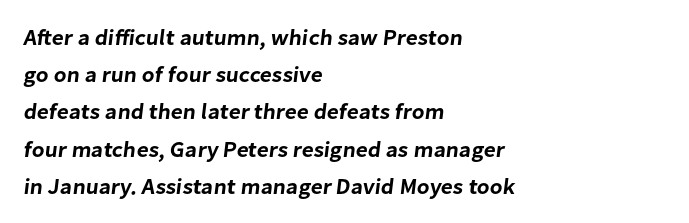
Q: Is the text underlined? A: No.
Q: How is the paragraph aligned? A: Left-aligned.
Q: Is the spacing between letters normal or unusually wide? A: Normal.
Q: Is the spacing between lines tight, normal or loose? A: Normal.
